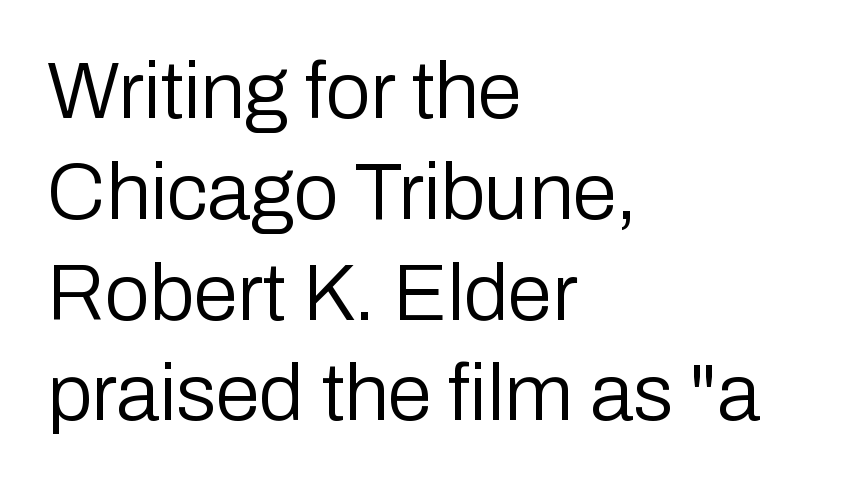
The type family on display is of the sans-serif kind. A typesetter would call this proportional, since set widths differ per character. The rendering keeps characters at their native spacing. Each new line begins a customary step beneath the previous one. Does the lettering tilt? It doesn't — this is upright. Underline: absent.
